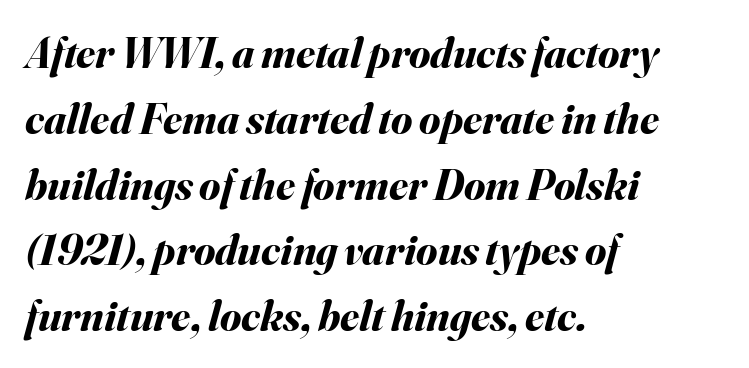
Q: Is the text bold? A: Yes.
Q: Is the text italic (slanted)? A: Yes, it leans right by about 16 degrees.
Q: Is the text underlined? A: No.
Q: How is the paragraph aligned? A: Left-aligned.
Q: Is the spacing between letters normal or unusually wide? A: Normal.
Q: Is the spacing between lines tight, normal or loose? A: Normal.
Q: Width (condensed, normal, or wide)? A: Normal.
Q: Stroke contrast? A: Medium.
Q: x-height? A: Small.
Q: Monospaced? A: No.
